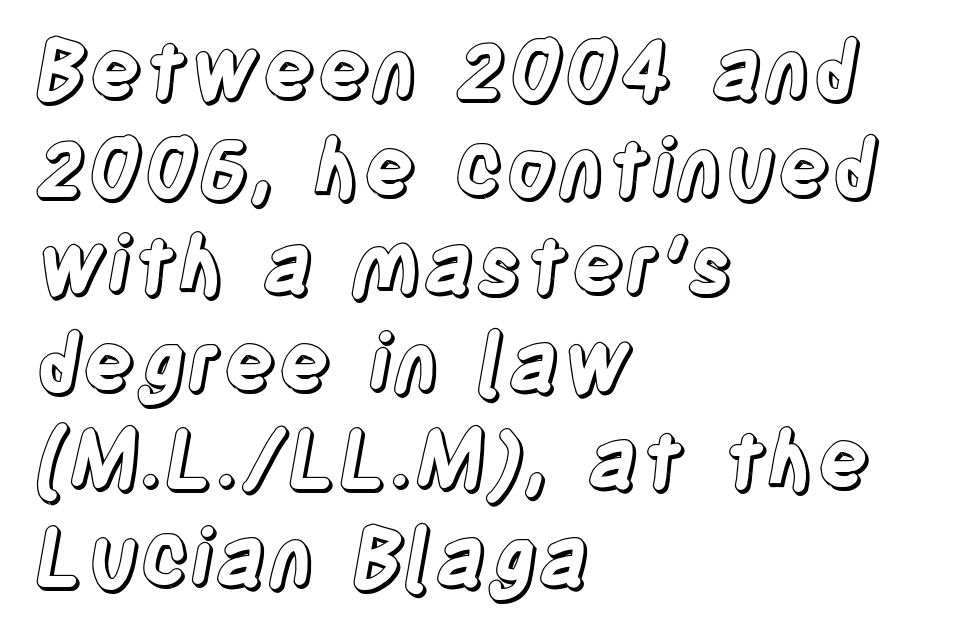
The image shows 80 px condensed type; set left-aligned, line spacing 1.22x, normal letter spacing, not underlined; a large x-height.
